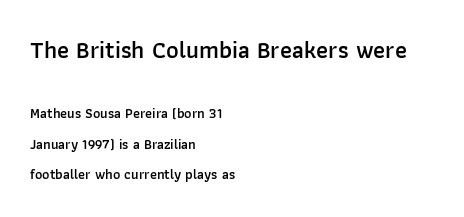
{"italic": "no", "bold": "semi", "underline": "no", "align": "left", "line_spacing": "loose", "line_spacing_ratio": 2.17, "letter_spacing": "normal", "letter_spacing_em": 0.0, "larger_block": "first", "size_ratio": 1.71, "glyph_px": 24}
